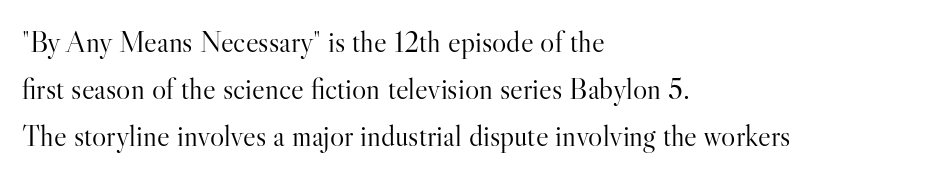
The image shows 30 px light serif type, upright; set left-aligned, normal line spacing (1.57x), normal letter spacing, not underlined; high stroke contrast and a small x-height.
